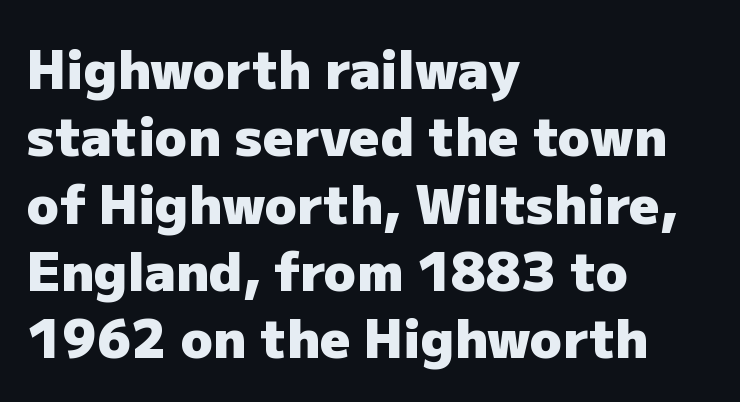
The image shows 53 px heavy sans-serif type, upright; set left-aligned, normal line spacing (1.27x), normal letter spacing, not underlined; low stroke contrast and a medium x-height.
